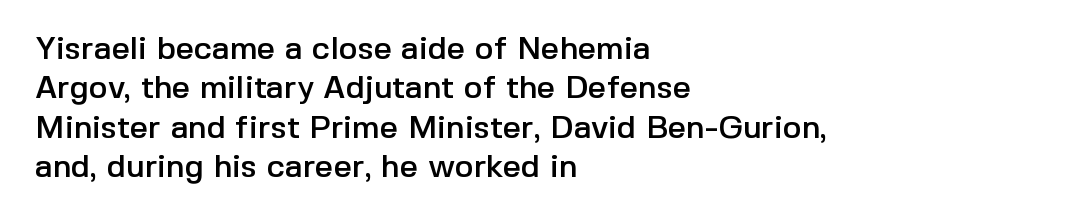
Every row of glyphs begins at an identical x-position on the left. Glyph-to-glyph distance matches everyday printed text. Nothing sits at the stroke ends, so this counts as sans-serif. Rule under the text: the space is simply empty. Note the varied advance widths — an 'i' is clearly narrower than an 'm'. Designer's note — italics off, roman on.
